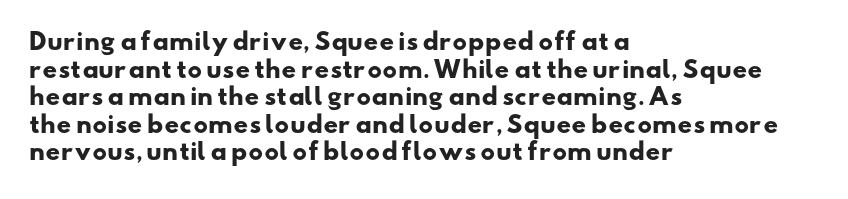
Q: Is the text bold? A: Yes.
Q: Is the text underlined? A: No.
Q: How is the paragraph aligned? A: Left-aligned.
Q: Is the spacing between letters normal or unusually wide? A: Normal.
